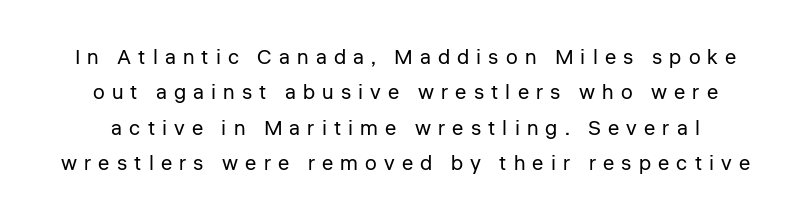
The image shows 21 px text type, upright; set normal line spacing (1.68x), unusually wide letter spacing (+0.34 em), not underlined.
